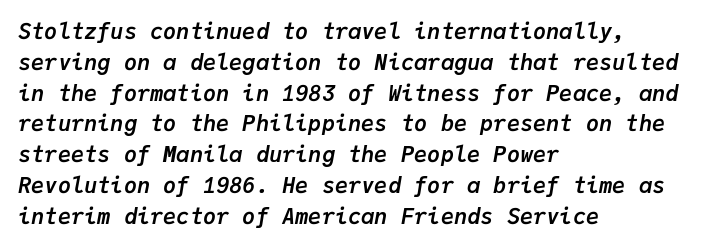
Q: Is the text bold? A: Yes.
Q: Is the text italic (slanted)? A: Yes, it leans right by about 9 degrees.
Q: Is the text underlined? A: No.
Q: How is the paragraph aligned? A: Left-aligned.
Q: Is the spacing between letters normal or unusually wide? A: Normal.
Q: Is the spacing between lines tight, normal or loose? A: Normal.
